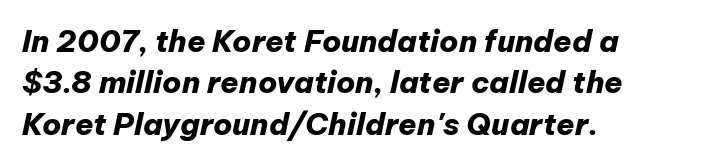
Q: Is the text bold? A: Yes.
Q: Is the text italic (slanted)? A: Yes, it leans right by about 12 degrees.
Q: Is the text underlined? A: No.
Q: How is the paragraph aligned? A: Left-aligned.
Q: Is the spacing between letters normal or unusually wide? A: Normal.
Q: Is the spacing between lines tight, normal or loose? A: Normal.
Q: Width (condensed, normal, or wide)? A: Normal.
Q: Stroke contrast? A: Low.
Q: x-height? A: Medium.
Q: Monospaced? A: No.
